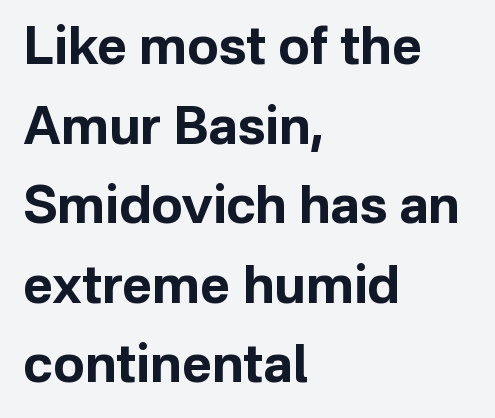
The image shows 52 px bold sans-serif type, upright; set left-aligned, normal line spacing (1.53x), normal letter spacing, not underlined; low stroke contrast and a medium x-height.
